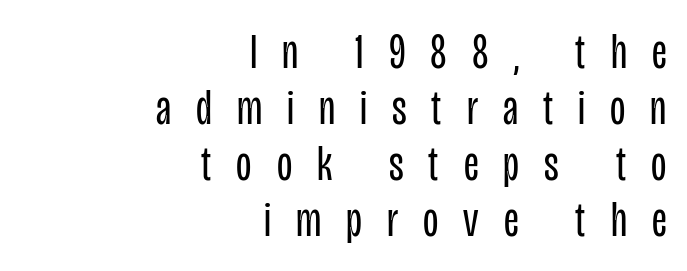
The image shows 50 px regular-weight, condensed sans-serif type, upright; set right-aligned, tight line spacing (1.12x), unusually wide letter spacing (+0.5 em), not underlined; low stroke contrast and a large x-height.
